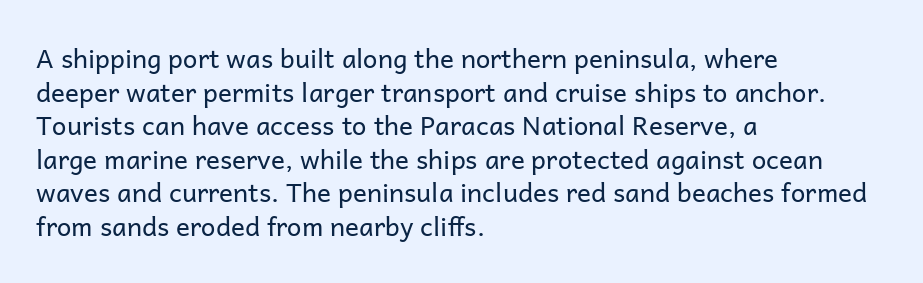
The image shows 26 px text type, upright; set left-aligned, normal line spacing (1.29x), normal letter spacing, not underlined.
